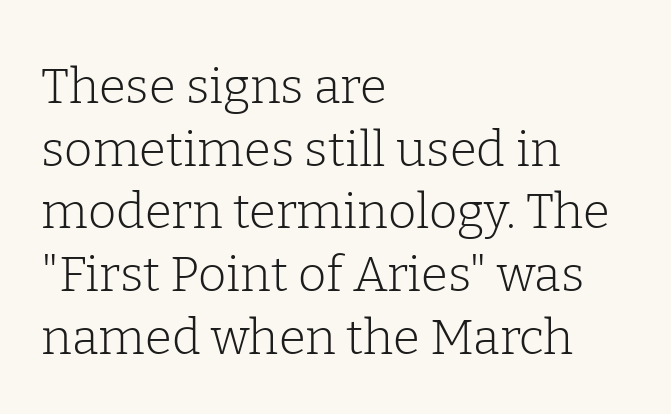
The image shows 49 px light serif type, upright; set left-aligned, normal line spacing (1.28x), normal letter spacing, not underlined; low stroke contrast and a medium x-height.
